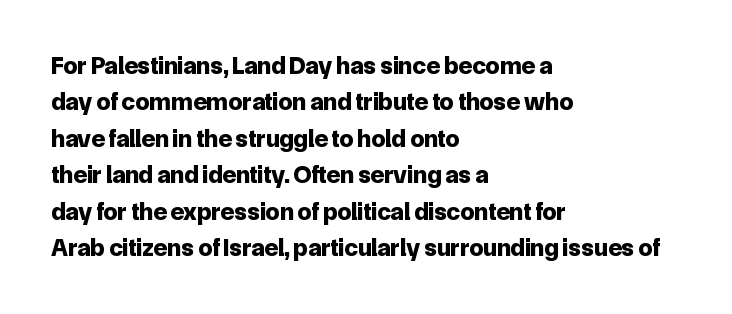
Q: Is the text bold? A: Yes.
Q: Is the text italic (slanted)? A: No, it is upright.
Q: Is the text underlined? A: No.
Q: How is the paragraph aligned? A: Left-aligned.
Q: Is the spacing between letters normal or unusually wide? A: Normal.
Q: Is the spacing between lines tight, normal or loose? A: Normal.
